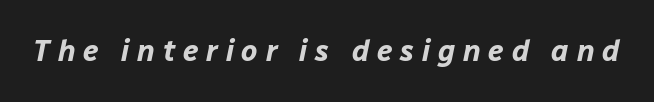
An italicized treatment has been applied to the whole sample. Is this a fixed-width face? No — the glyphs have proportional, varying widths. Caption: bold face, heavy strokes. The horizontal fit of the characters is loose and conspicuously gappy. Glance below the letters and you will spot only blank space.
